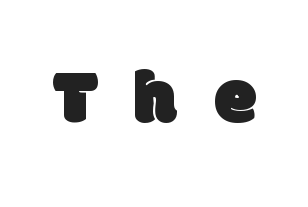
The image shows 77 px sans-serif type; set unusually wide letter spacing (+0.48 em), not underlined; low stroke contrast and a large x-height.
